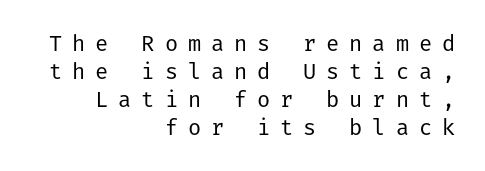
The image shows 22 px text type, upright; set right-aligned, normal line spacing (1.27x), unusually wide letter spacing (+0.45 em), not underlined.
